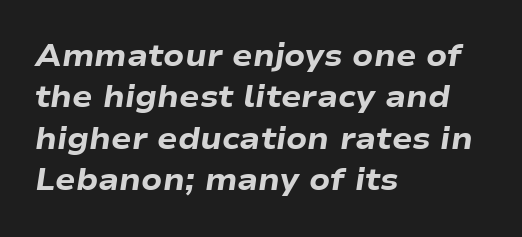
{"italic": "yes", "lean": "right", "slant_degrees": 9, "bold": "yes", "weight": "heavy", "width": "wide", "stroke_contrast": "low", "x_height": "medium", "monospaced": "no", "underline": "no", "align": "left", "line_spacing": "normal", "line_spacing_ratio": 1.38, "letter_spacing": "normal", "letter_spacing_em": 0.0, "glyph_px": 30}
